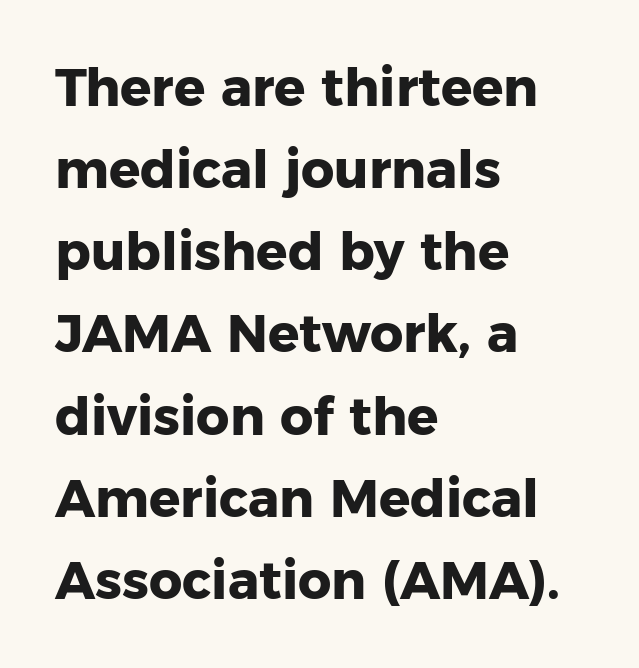
The image shows 52 px heavy sans-serif type, upright; set left-aligned, normal line spacing (1.58x), normal letter spacing, not underlined; low stroke contrast and a medium x-height.
